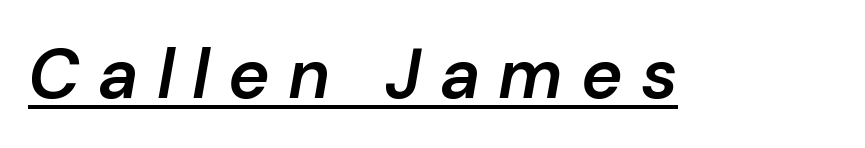
{"italic": "yes", "lean": "right", "slant_degrees": 10, "bold": "semi", "weight": "semibold", "width": "normal", "stroke_contrast": "low", "x_height": "medium", "monospaced": "no", "underline": "yes", "letter_spacing": "wide", "letter_spacing_em": 0.26, "glyph_px": 70}
